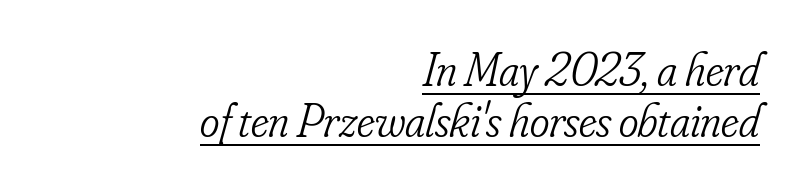
The image shows 47 px light, condensed serif type, italic (leaning right); set right-aligned, tight line spacing (1.08x), normal letter spacing, underlined; low stroke contrast and a small x-height.
